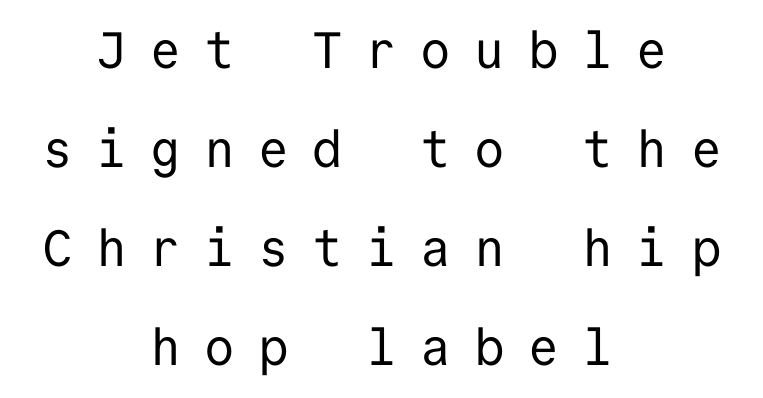
Q: Is the text bold? A: No.
Q: Is the text italic (slanted)? A: No, it is upright.
Q: Is the typeface a serif or a sans-serif typeface? A: Sans-serif.
Q: Is the text underlined? A: No.
Q: How is the paragraph aligned? A: Centered.
Q: Is the spacing between letters normal or unusually wide? A: Unusually wide.
Q: Is the spacing between lines tight, normal or loose? A: Loose.
Q: Width (condensed, normal, or wide)? A: Normal.
Q: Stroke contrast? A: Low.
Q: x-height? A: Medium.
Q: Monospaced? A: Yes.
